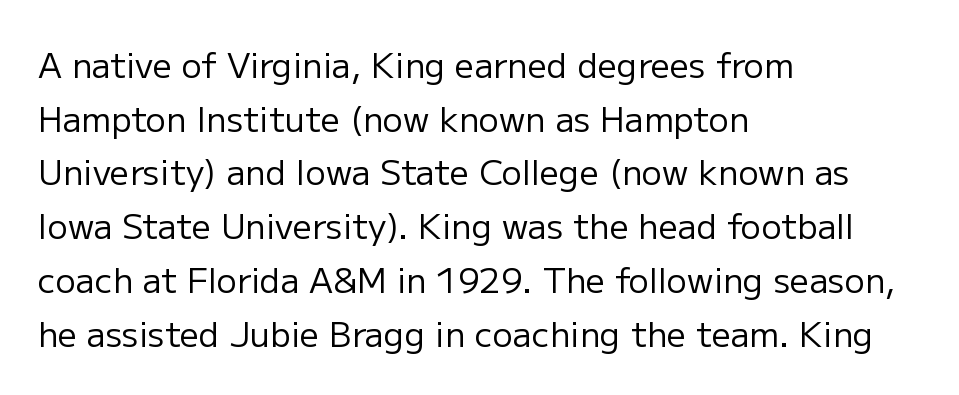
Evenly set lines give the paragraph a standard silhouette. Students, note that the glyphs here touch the page at normal intervals. Type without underlining. The strokes are not fattened; the text isn't bold. Proportional: the letters do not fall into vertical columns. This is roman type, the default non-slanted kind.
